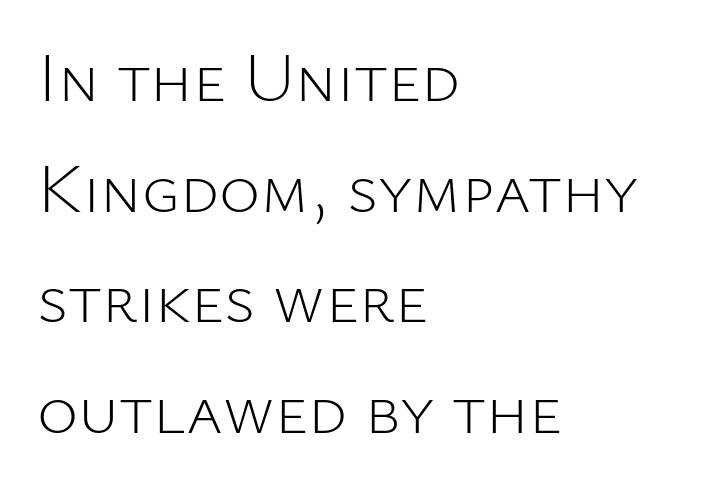
It's the straight-up-and-down kind of type. The space between consecutive lines is moderate. The passage is arranged the way most books set body copy — flush left. Looks like regular typesetting: each glyph gets only the width it needs. The passage shown is typeset with a sans-serif family.
